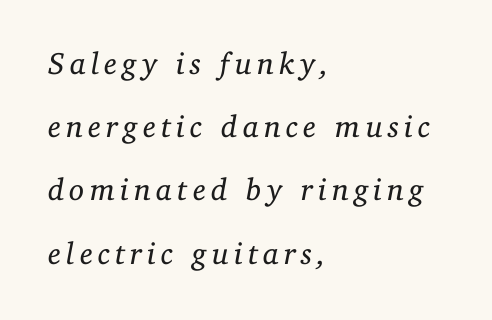
Casual observation: everything's shoved over to the left. Examine the stroke ends and you'll spot serifs. Bare-footed words on every line. Character widths vary here, with narrow letters taking less room than wide ones. Think standard paragraph weight, or any step lighter than that.
